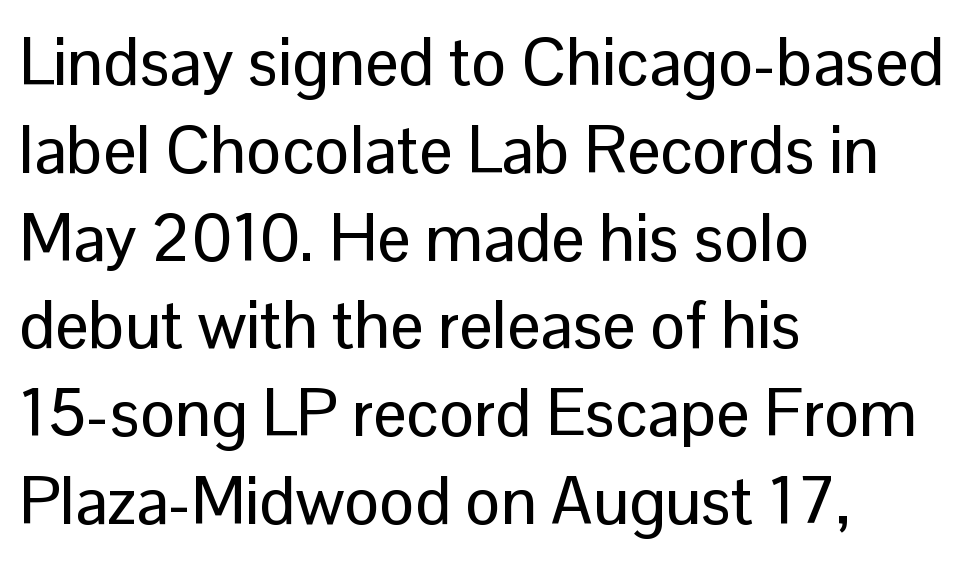
Line spacing here is normal. Looks like regular typesetting: each glyph gets only the width it needs. The lines are quadded left. Descender tails drop into unmarked territory. Upright lettering throughout. Nothing unusual about the tracking: characters are spaced as the font intends.
